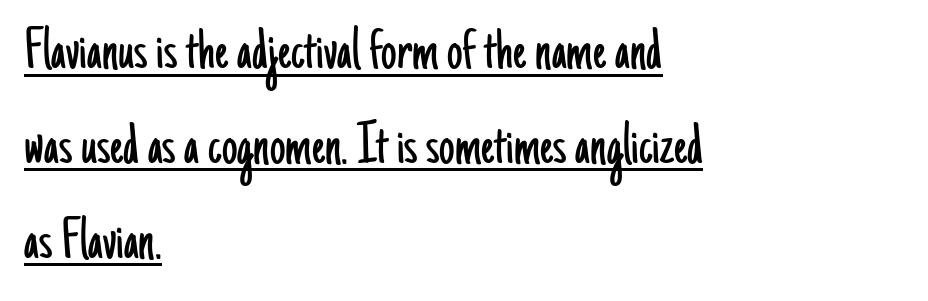
All the whitespace from short lines collects on the right. Characters follow at the spacing the type designer built in. A quiet, ordinary-to-light weight characterises the typeface. Compared with typical paragraphs, the rows here are spaced about the same. Has an underline been added? It has.
